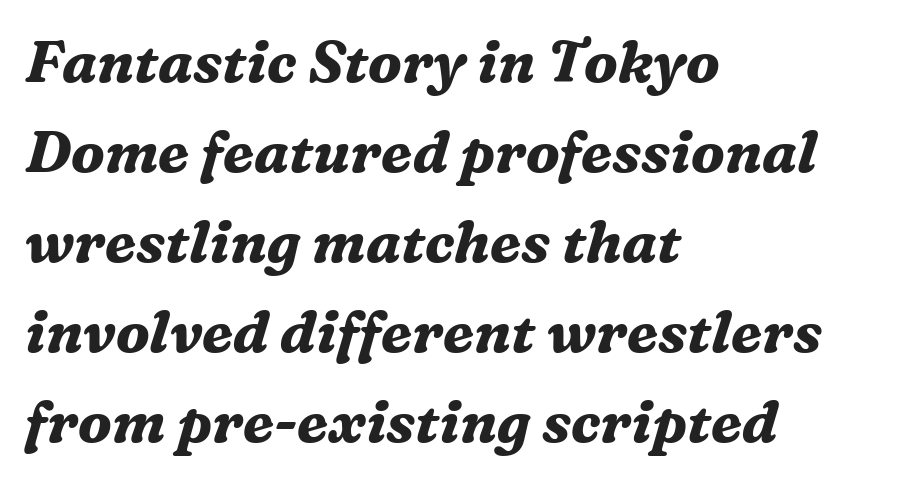
Q: Is the text bold? A: Yes.
Q: Is the text italic (slanted)? A: Yes, it leans right by about 16 degrees.
Q: Is the typeface a serif or a sans-serif typeface? A: Serif.
Q: Is the text underlined? A: No.
Q: How is the paragraph aligned? A: Left-aligned.
Q: Is the spacing between letters normal or unusually wide? A: Normal.
Q: Is the spacing between lines tight, normal or loose? A: Normal.
Q: Width (condensed, normal, or wide)? A: Normal.
Q: Stroke contrast? A: Medium.
Q: x-height? A: Medium.
Q: Monospaced? A: No.
